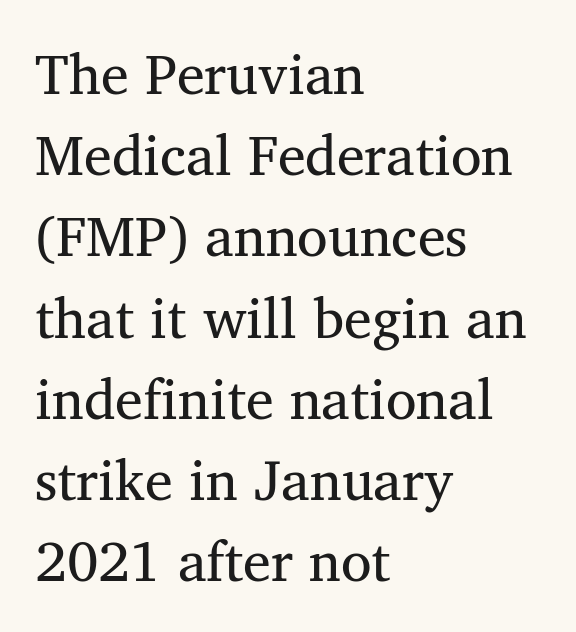
Do the letters lean? They stand straight. This rendering features lettering with no underline. This sample keeps an unexceptional amount of space between lines. Letterform terminals end in serifs throughout the passage. Ink coverage per letter is moderate at most.
